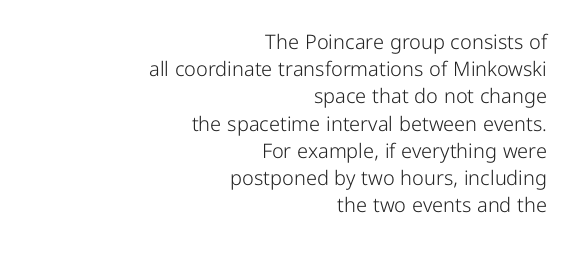
{"italic": "no", "bold": "no", "underline": "no", "align": "right", "line_spacing": "normal", "line_spacing_ratio": 1.36, "letter_spacing": "normal", "letter_spacing_em": 0.0, "glyph_px": 20}
